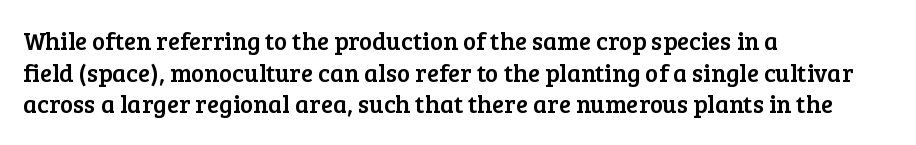
{"italic": "no", "underline": "no", "align": "left", "line_spacing": "normal", "line_spacing_ratio": 1.27, "letter_spacing": "normal", "letter_spacing_em": 0.0, "glyph_px": 25}
